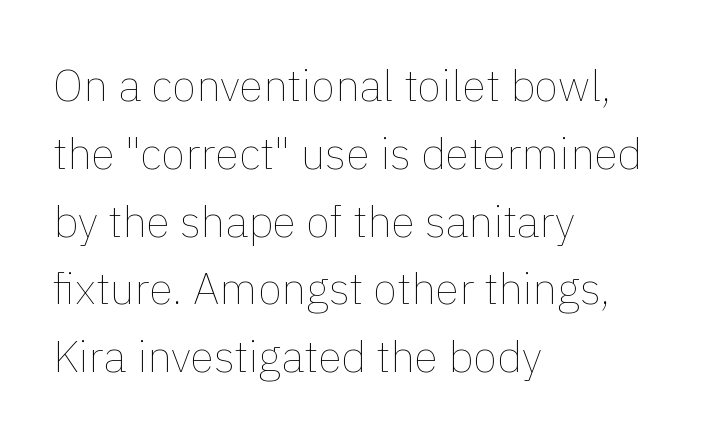
The axis of the letterforms is exactly vertical. The line texture is even and compact thanks to regular tracking. Weight: regular or lighter. The typesetter chose a ragged-right arrangement here. The space between consecutive lines is moderate. Varying glyph widths throughout — classic text-font behaviour.
